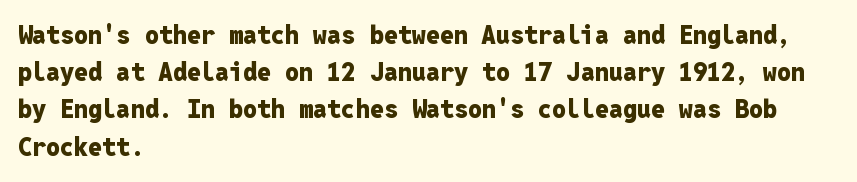
{"italic": "no", "bold": "yes", "underline": "no", "align": "left", "line_spacing": "normal", "line_spacing_ratio": 1.49, "letter_spacing": "normal", "letter_spacing_em": 0.0, "glyph_px": 25}
